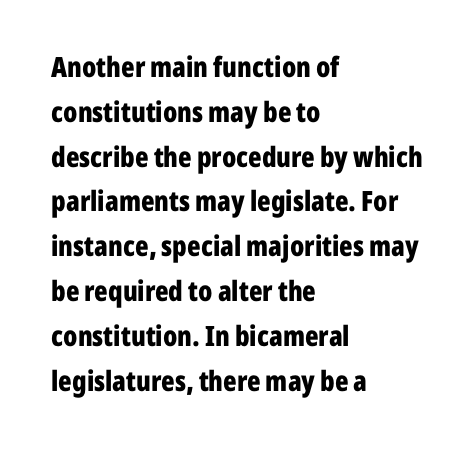
The rows are spaced the way most documents space them. The type family on display is of the sans-serif kind. Horizontally, the lines are justified to the leading edge only. Each letter keeps its own natural width here, so spacing adapts to shape.
